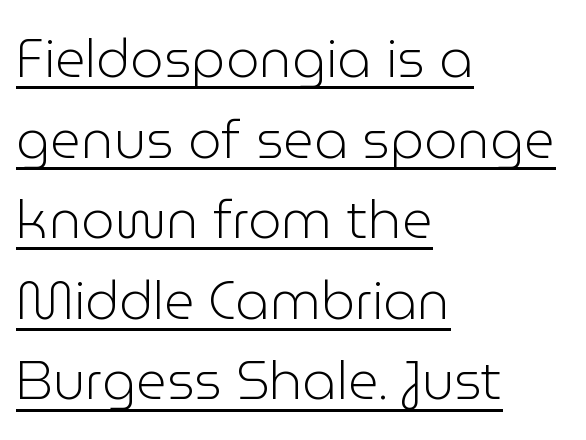
Q: Is the text bold? A: No.
Q: Is the text italic (slanted)? A: No, it is upright.
Q: Is the typeface a serif or a sans-serif typeface? A: Sans-serif.
Q: Is the text underlined? A: Yes.
Q: How is the paragraph aligned? A: Left-aligned.
Q: Is the spacing between letters normal or unusually wide? A: Normal.
Q: Is the spacing between lines tight, normal or loose? A: Normal.
Q: Width (condensed, normal, or wide)? A: Normal.
Q: Stroke contrast? A: Low.
Q: x-height? A: Medium.
Q: Monospaced? A: No.
